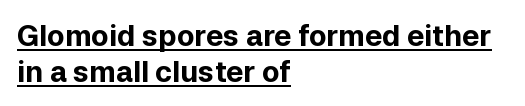
Chunky letters — that's bold for sure. Notice how the passage keeps a crisp vertical edge on the left only. A roman cut, with each character standing at attention. The characters display no serif detailing; their extremities are plain.
